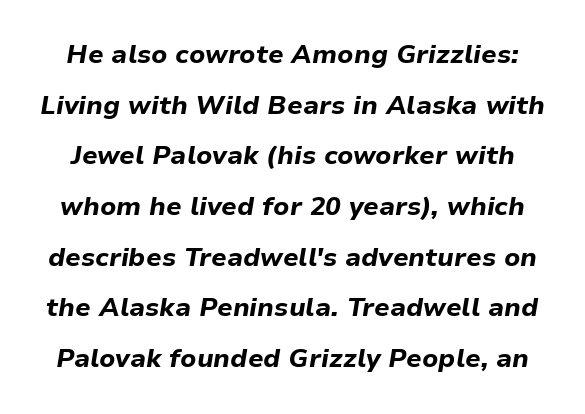
The image shows 26 px bold type, italic (leaning right); set loose line spacing (1.95x), normal letter spacing, not underlined.
